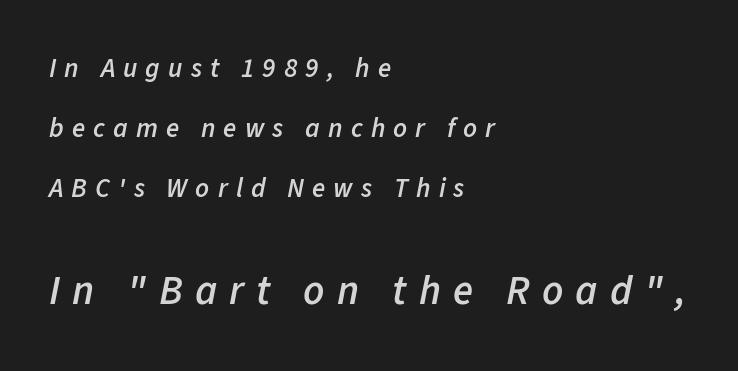
{"italic": "yes", "lean": "right", "slant_degrees": 11, "bold": "semi", "weight": "semibold", "width": "normal", "stroke_contrast": "low", "x_height": "medium", "monospaced": "no", "underline": "no", "align": "left", "line_spacing": "loose", "line_spacing_ratio": 2.23, "letter_spacing": "wide", "letter_spacing_em": 0.3, "larger_block": "second", "size_ratio": 1.52, "glyph_px": 41}
